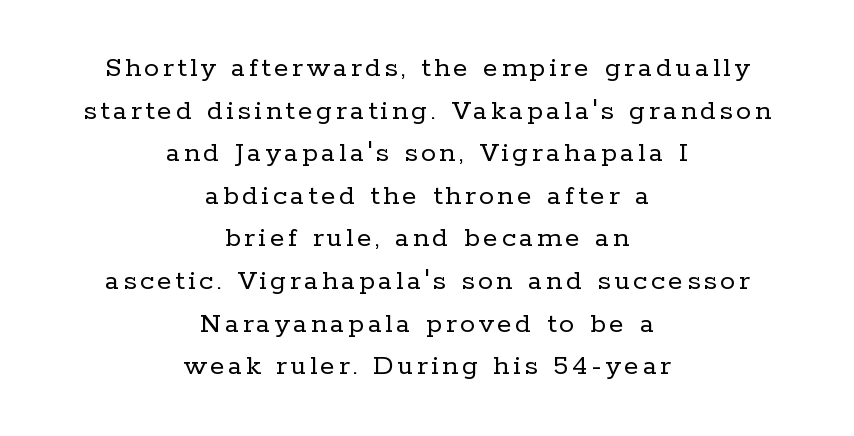
Teacher's note: observe the equal gaps on both sides — that is centered alignment. This reads as an unemphasized weight, regular at the heaviest. This sample uses a serif face. Compared with typical paragraphs, the rows here are spaced about the same.
